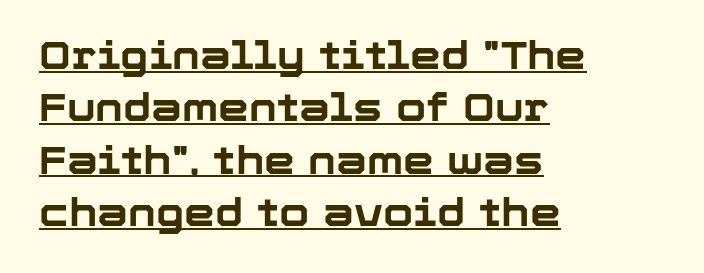
The typesetting leans heavy: a genuine bold. Descenders here cross a horizontal rule under the line. Compared with typical body copy, the letter spacing here is the same. Caption: multi-line text, flush left, ragged right. In terms of letterform style, serifs are entirely absent. These lines sit exactly where default settings would place them.
